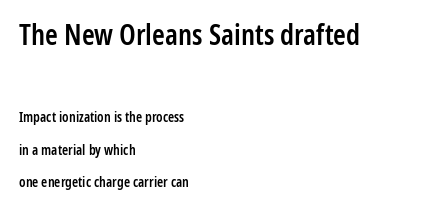
Q: Is the text bold? A: Semi-bold.
Q: Is the text italic (slanted)? A: No, it is upright.
Q: Is the typeface a serif or a sans-serif typeface? A: Sans-serif.
Q: Is the text underlined? A: No.
Q: How is the paragraph aligned? A: Left-aligned.
Q: Is the spacing between letters normal or unusually wide? A: Normal.
Q: Is the spacing between lines tight, normal or loose? A: Loose.
Q: Which block of text is set in a larger size, the first (top) or the second (bottom)? A: The first (top) one.
Q: Width (condensed, normal, or wide)? A: Condensed.
Q: Stroke contrast? A: Low.
Q: x-height? A: Medium.
Q: Monospaced? A: No.
